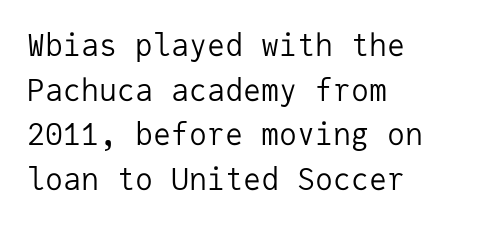
The image shows 30 px regular-weight sans-serif type, upright, monospaced; set left-aligned, normal line spacing (1.49x), normal letter spacing, not underlined; low stroke contrast and a medium x-height.
